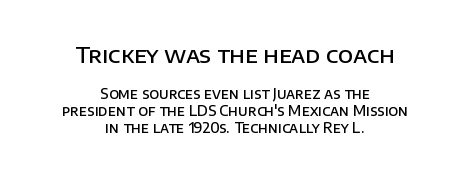
The image shows 22 px text type, upright; set centered, line spacing 1.21x, normal letter spacing, not underlined; the first (top) block is 1.57x larger.
